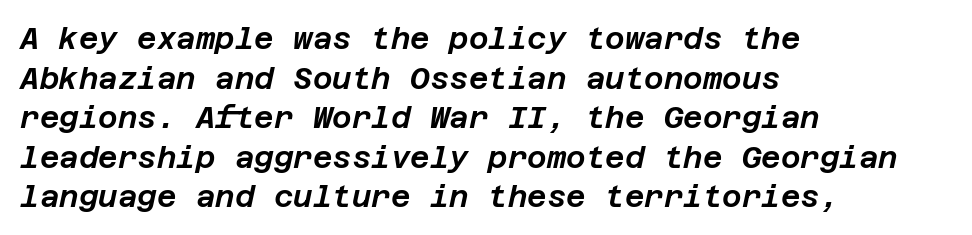
The image shows 30 px text type, italic (leaning right); set left-aligned, normal line spacing (1.32x), normal letter spacing, not underlined; low stroke contrast and a large x-height.
